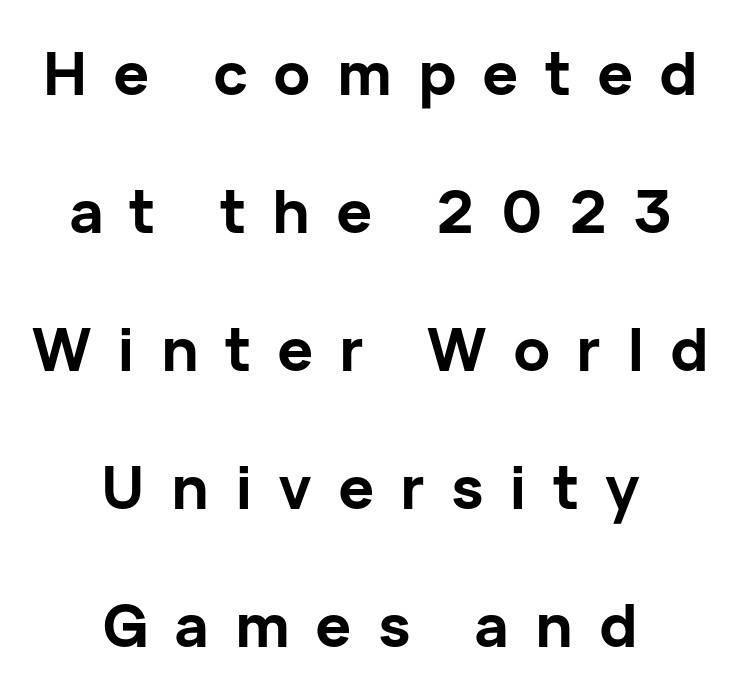
If you measured baseline to baseline, you'd find a long distance. These lines are rendered in a variable-pitch font. Casual observation: everything's sitting right in the middle. The face used here is a sans, in the tradition of grotesques and geometrics. Underlining? Definitely not there. This rendering widens character spacing well past its baseline value.
